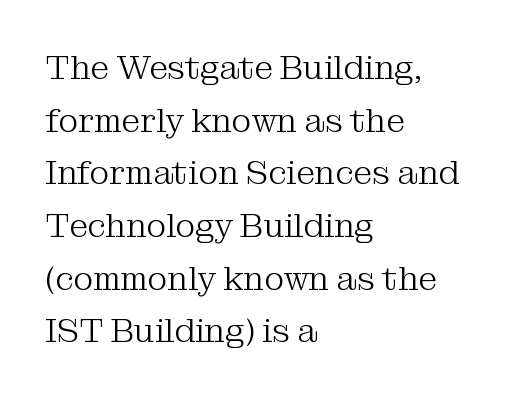
No italicization has been applied; the sample stays upright. Each word holds together tightly as a unit, with standard inter-letter gaps. In CSS terms this would be text-align: left. Line spacing here is normal. The cut favours lightness, reaching ordinary text weight at its darkest. Spacing verdict: proportional, widths tailored to each character.
